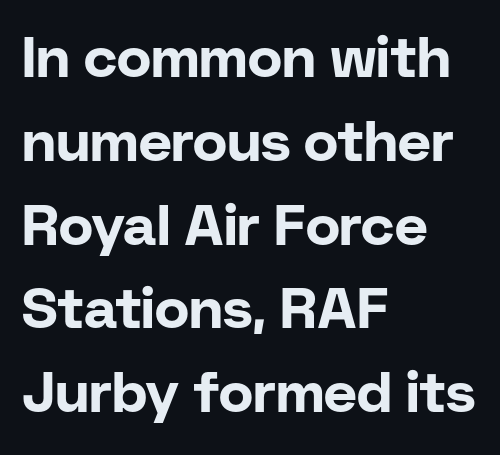
The characters look thick and weighty, a clear bold. The lines are quadded left. Nobody drew a line under any word here. The face used here is proportionally spaced, like ordinary book or web type. Tracking value appears to be zero — textbook default spacing. Unlike italic type, these characters show no tilt at all.
